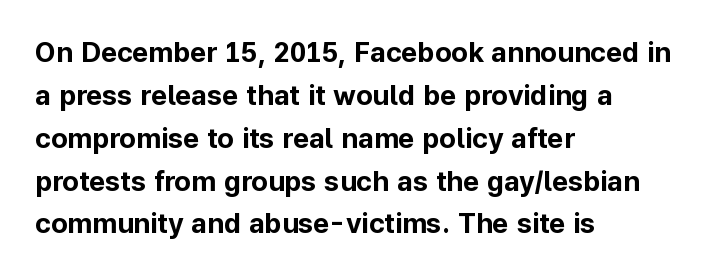
You can tell from the bare stems that sans-serif type was used. Note the varied advance widths — an 'i' is clearly narrower than an 'm'. Does the leading feel generous? No, just average. The passage shown has conventional tracking throughout. Each row of text sits above clean, open space. A roman cut, with each character standing at attention.
